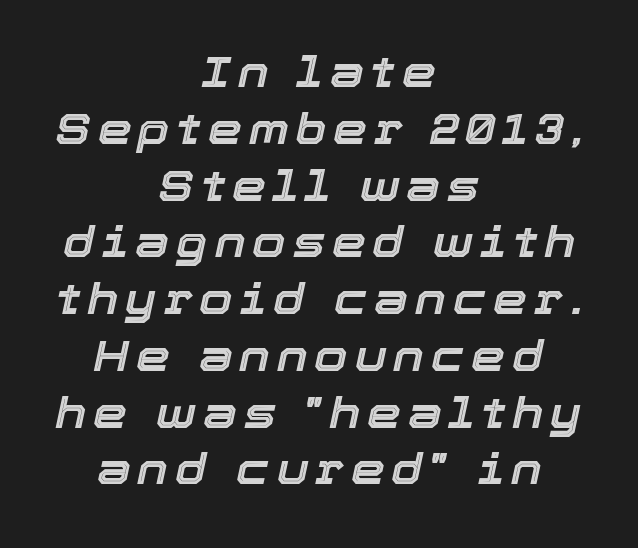
Reading down the block, each line starts at a different indent, mirrored at its end. You could not count columns in this text — the font is proportionally spaced. Check the space under the baseline: it is left empty. These lines sit exactly where default settings would place them. The specimen reads as italic at a glance.
